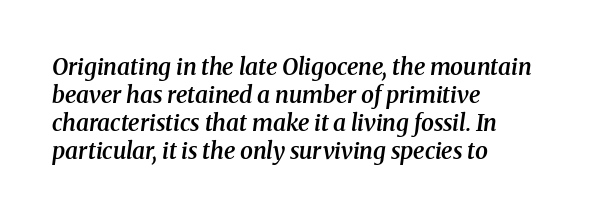
{"italic": "yes", "lean": "right", "slant_degrees": 8, "bold": "semi", "underline": "no", "align": "left", "line_spacing_ratio": 1.22, "letter_spacing": "normal", "letter_spacing_em": 0.0, "glyph_px": 23}
